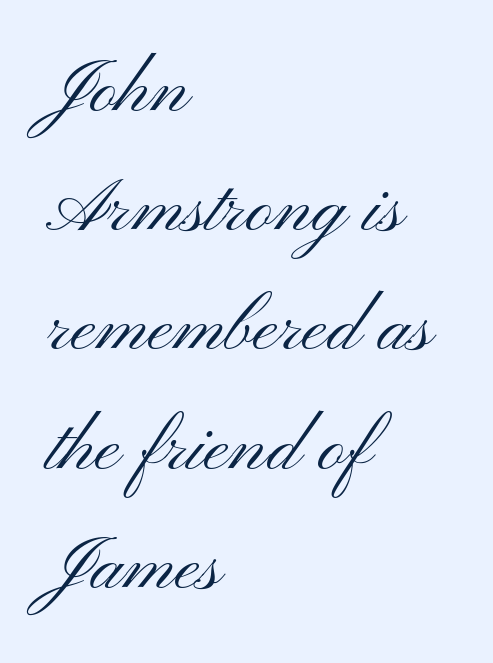
Nothing heavy about these letters — not bold at all. This sample uses a sans-serif face. Spacing verdict: proportional, widths tailored to each character. Line beginnings align vertically; line endings do not.
